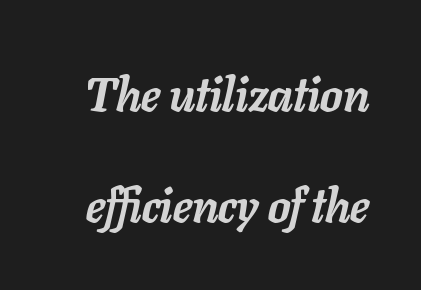
Q: Is the text bold? A: Yes.
Q: Is the text italic (slanted)? A: Yes, it leans right by about 11 degrees.
Q: Is the text underlined? A: No.
Q: Is the spacing between letters normal or unusually wide? A: Normal.
Q: Is the spacing between lines tight, normal or loose? A: Loose.
Q: Width (condensed, normal, or wide)? A: Normal.
Q: Stroke contrast? A: Low.
Q: x-height? A: Medium.
Q: Monospaced? A: No.
